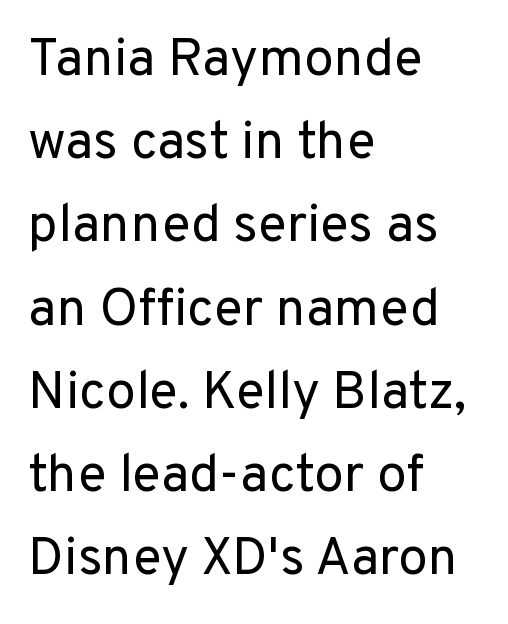
The image shows 53 px regular-weight sans-serif type, upright; set left-aligned, normal line spacing (1.57x), normal letter spacing, not underlined; low stroke contrast and a medium x-height.
